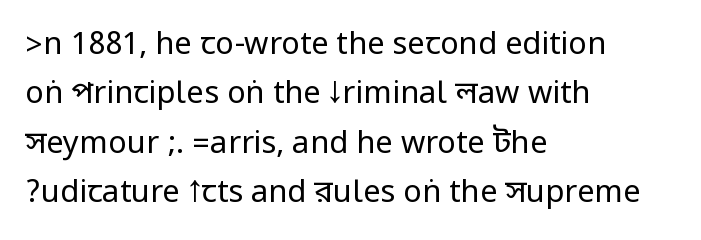
The image shows 31 px regular-weight, condensed sans-serif type, upright; set left-aligned, normal line spacing (1.59x), normal letter spacing, not underlined; low stroke contrast.
